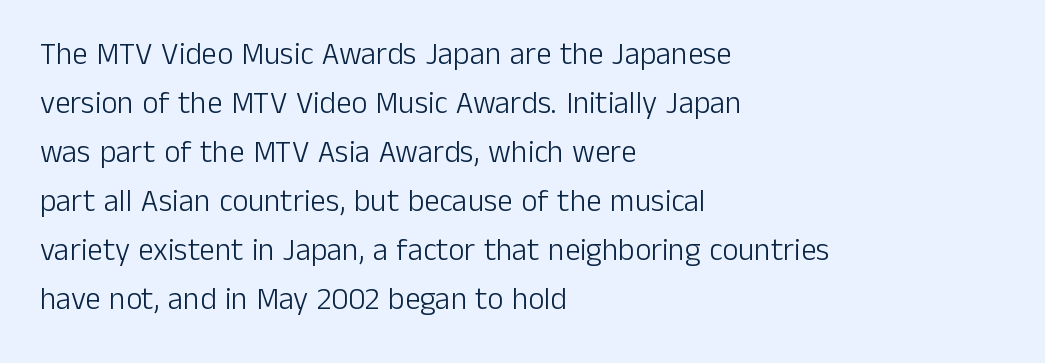
Q: Is the text bold? A: No.
Q: Is the text italic (slanted)? A: No, it is upright.
Q: Is the typeface a serif or a sans-serif typeface? A: Sans-serif.
Q: Is the text underlined? A: No.
Q: How is the paragraph aligned? A: Left-aligned.
Q: Is the spacing between letters normal or unusually wide? A: Normal.
Q: Is the spacing between lines tight, normal or loose? A: Normal.
Q: Width (condensed, normal, or wide)? A: Normal.
Q: Stroke contrast? A: Low.
Q: x-height? A: Medium.
Q: Monospaced? A: No.
